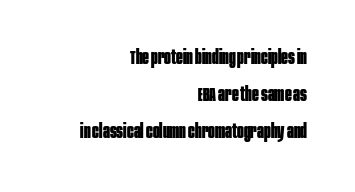
Q: Is the text bold? A: Yes.
Q: Is the text italic (slanted)? A: No, it is upright.
Q: Is the text underlined? A: No.
Q: How is the paragraph aligned? A: Right-aligned.
Q: Is the spacing between letters normal or unusually wide? A: Normal.
